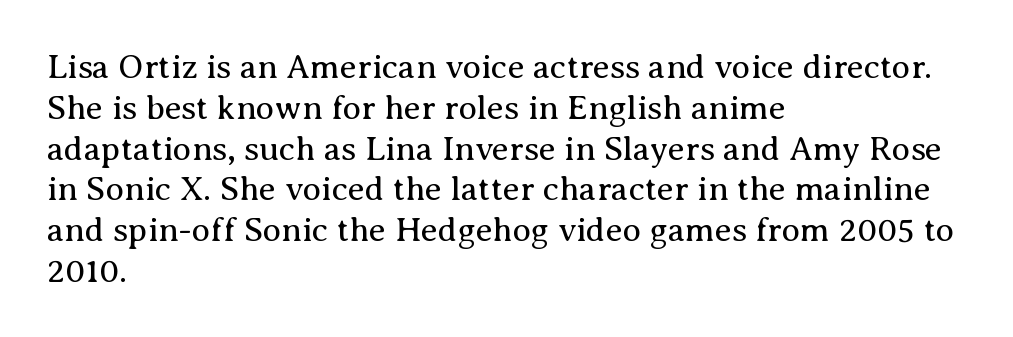
Q: Is the text bold? A: No.
Q: Is the text italic (slanted)? A: No, it is upright.
Q: Is the typeface a serif or a sans-serif typeface? A: Serif.
Q: Is the text underlined? A: No.
Q: How is the paragraph aligned? A: Left-aligned.
Q: Is the spacing between letters normal or unusually wide? A: Normal.
Q: Width (condensed, normal, or wide)? A: Normal.
Q: Stroke contrast? A: Medium.
Q: x-height? A: Medium.
Q: Monospaced? A: No.
